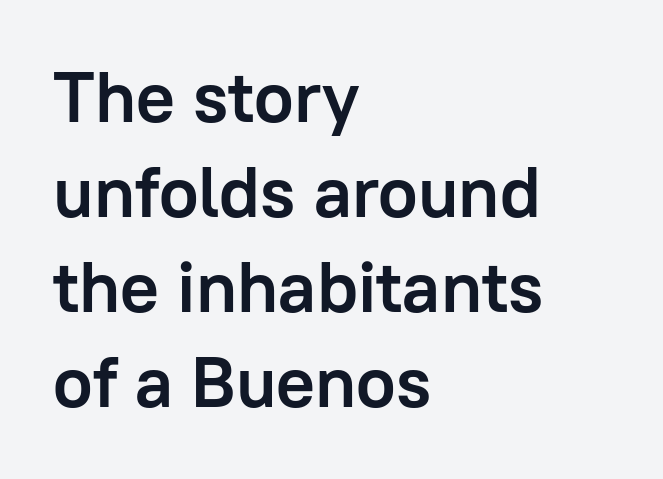
Q: Is the text bold? A: Yes.
Q: Is the text italic (slanted)? A: No, it is upright.
Q: Is the typeface a serif or a sans-serif typeface? A: Sans-serif.
Q: Is the text underlined? A: No.
Q: How is the paragraph aligned? A: Left-aligned.
Q: Is the spacing between letters normal or unusually wide? A: Normal.
Q: Is the spacing between lines tight, normal or loose? A: Normal.
Q: Width (condensed, normal, or wide)? A: Normal.
Q: Stroke contrast? A: Low.
Q: x-height? A: Medium.
Q: Monospaced? A: No.
